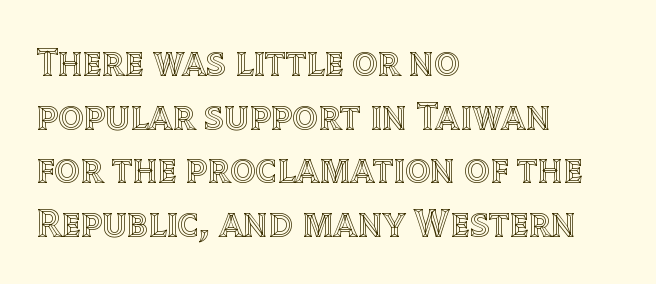
The image shows 40 px text type, upright; set left-aligned, normal line spacing (1.34x), normal letter spacing, not underlined; a large x-height.
